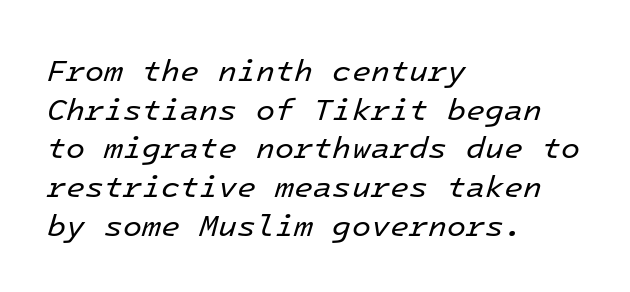
Q: Is the text bold? A: No.
Q: Is the text italic (slanted)? A: Yes, it leans right by about 16 degrees.
Q: Is the text underlined? A: No.
Q: How is the paragraph aligned? A: Left-aligned.
Q: Is the spacing between letters normal or unusually wide? A: Normal.
Q: Is the spacing between lines tight, normal or loose? A: Normal.
Q: Width (condensed, normal, or wide)? A: Normal.
Q: Stroke contrast? A: Low.
Q: x-height? A: Medium.
Q: Monospaced? A: Yes.
